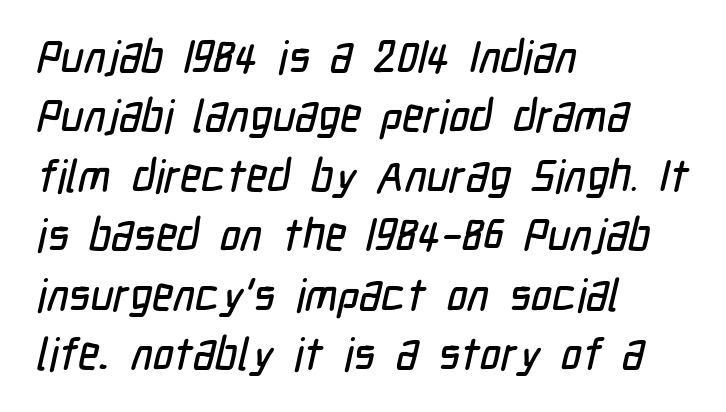
The type is set solid horizontally, with unmodified tracking. Do the characters align in a grid? No, the font is proportional. In terms of leading, this rendering sits right in the middle. I'd call this a sans setting — the letters go barefoot. All the whitespace from short lines collects on the right. The space directly below the letters is spotless.
